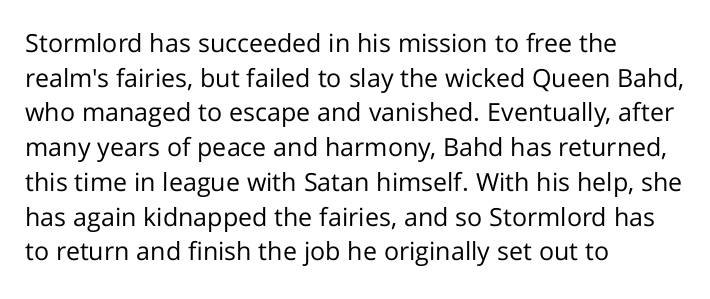
The image shows 25 px text type, upright; set left-aligned, normal line spacing (1.39x), normal letter spacing, not underlined.
